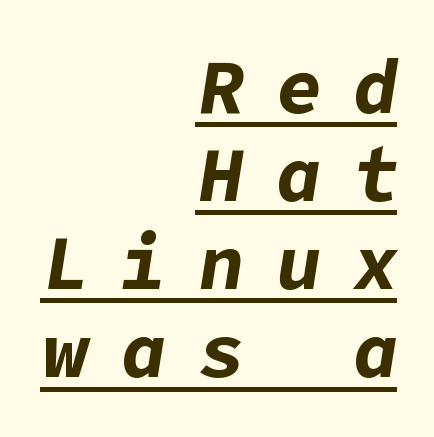
Q: Is the text bold? A: Yes.
Q: Is the text italic (slanted)? A: Yes, it leans right by about 9 degrees.
Q: Is the text underlined? A: Yes.
Q: How is the paragraph aligned? A: Right-aligned.
Q: Is the spacing between letters normal or unusually wide? A: Unusually wide.
Q: Width (condensed, normal, or wide)? A: Normal.
Q: Stroke contrast? A: Low.
Q: x-height? A: Medium.
